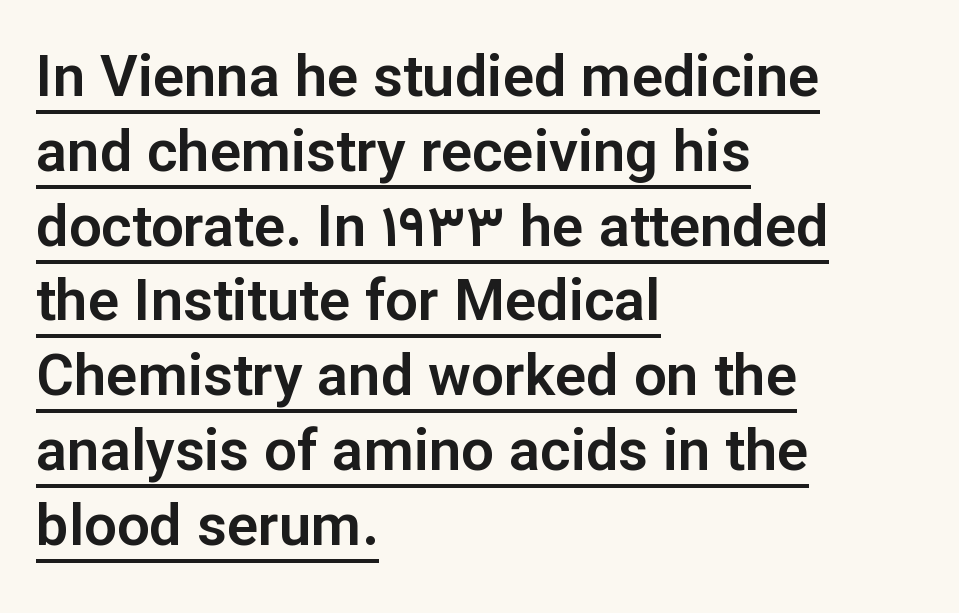
The image shows 58 px sans-serif type, upright; set left-aligned, normal line spacing (1.29x), normal letter spacing, underlined; low stroke contrast and a medium x-height.
